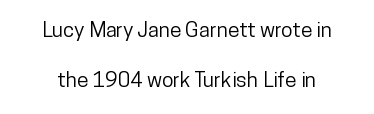
Q: Is the text italic (slanted)? A: No, it is upright.
Q: Is the text underlined? A: No.
Q: Is the spacing between letters normal or unusually wide? A: Normal.
Q: Is the spacing between lines tight, normal or loose? A: Loose.
